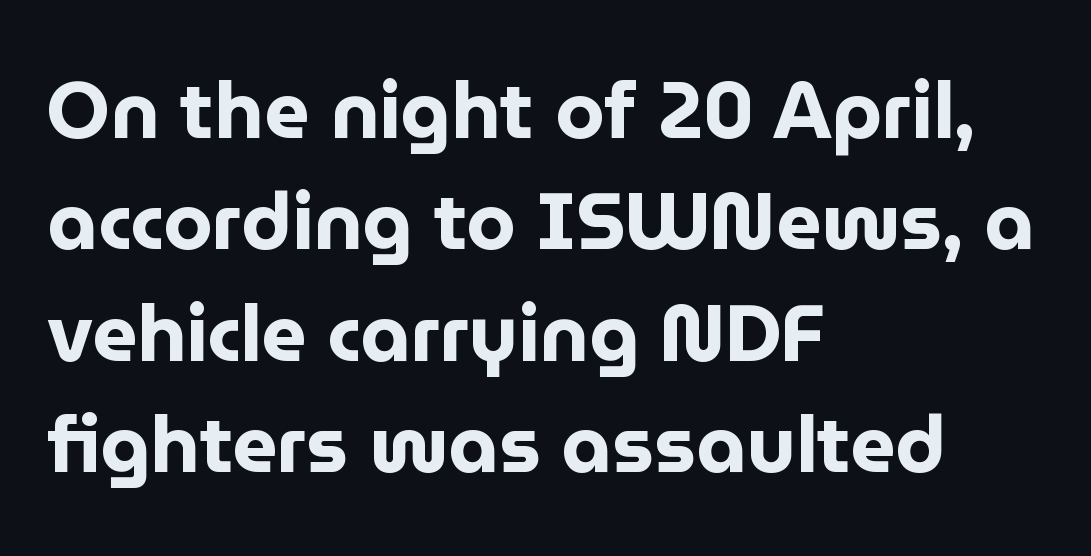
The image shows 79 px bold sans-serif type, upright; set left-aligned, normal line spacing (1.41x), normal letter spacing, not underlined; low stroke contrast and a medium x-height.
